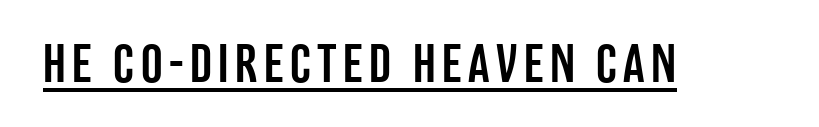
This sample uses an upright cut, with every glyph sitting square on the baseline. The characters display no serif detailing; their extremities are plain. Check the space under the baseline: a stroke is drawn there. A typesetter would call this proportional, since set widths differ per character.
